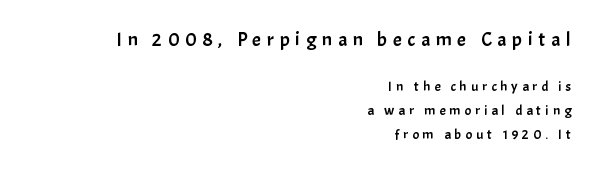
The baseline area is clear. A student would notice the top passage is typeset larger than what follows. In CSS terms this would be text-align: right. This rendering widens character spacing well past its baseline value.
